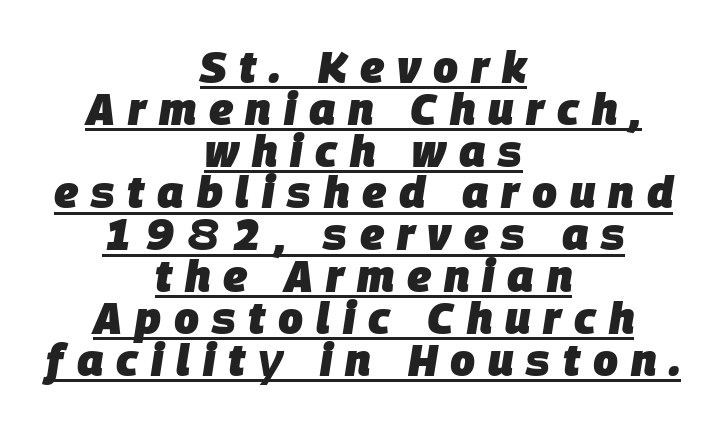
Q: Is the text bold? A: Yes.
Q: Is the text italic (slanted)? A: Yes, it leans right by about 9 degrees.
Q: Is the text underlined? A: Yes.
Q: How is the paragraph aligned? A: Centered.
Q: Is the spacing between letters normal or unusually wide? A: Unusually wide.
Q: Is the spacing between lines tight, normal or loose? A: Tight.
Q: Width (condensed, normal, or wide)? A: Normal.
Q: Stroke contrast? A: Low.
Q: x-height? A: Large.
Q: Monospaced? A: No.
